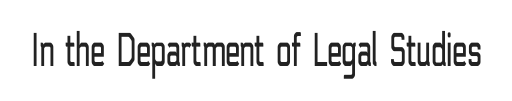
{"serif": "no", "italic": "no", "bold": "no", "weight": "light", "width": "condensed", "stroke_contrast": "low", "x_height": "medium", "monospaced": "no", "underline": "no", "letter_spacing": "normal", "letter_spacing_em": 0.0, "glyph_px": 49}
